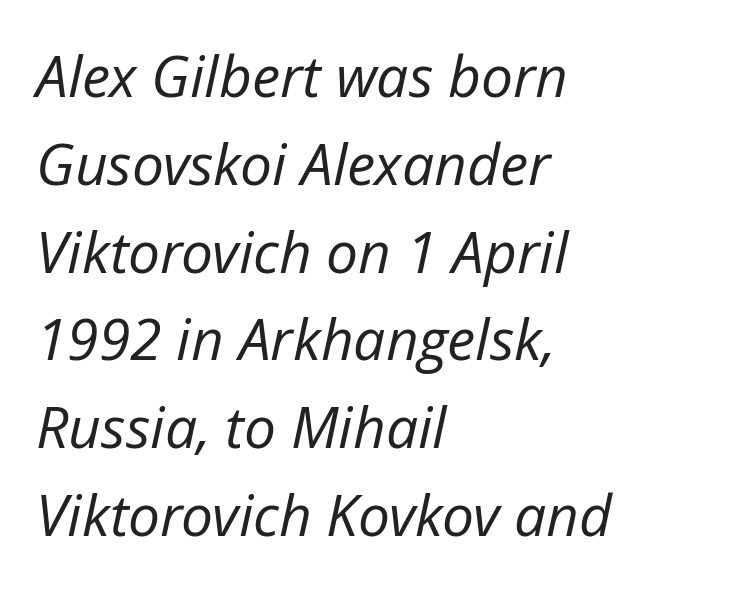
Q: Is the text bold? A: No.
Q: Is the text italic (slanted)? A: Yes, it leans right by about 12 degrees.
Q: Is the text underlined? A: No.
Q: How is the paragraph aligned? A: Left-aligned.
Q: Is the spacing between letters normal or unusually wide? A: Normal.
Q: Is the spacing between lines tight, normal or loose? A: Normal.
Q: Width (condensed, normal, or wide)? A: Normal.
Q: Stroke contrast? A: Low.
Q: x-height? A: Medium.
Q: Monospaced? A: No.
